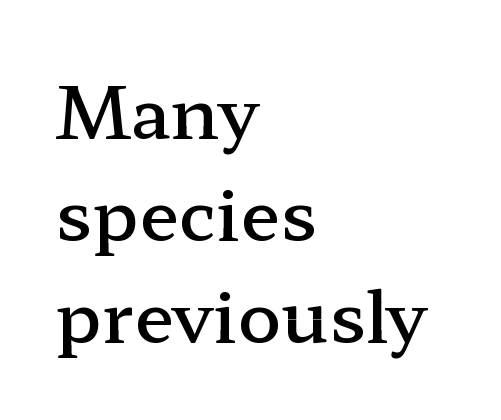
{"serif": "yes", "italic": "no", "bold": "semi", "weight": "semibold", "width": "wide", "stroke_contrast": "low", "x_height": "medium", "monospaced": "no", "underline": "no", "align": "left", "line_spacing": "normal", "line_spacing_ratio": 1.42, "letter_spacing": "normal", "letter_spacing_em": 0.0, "glyph_px": 72}
